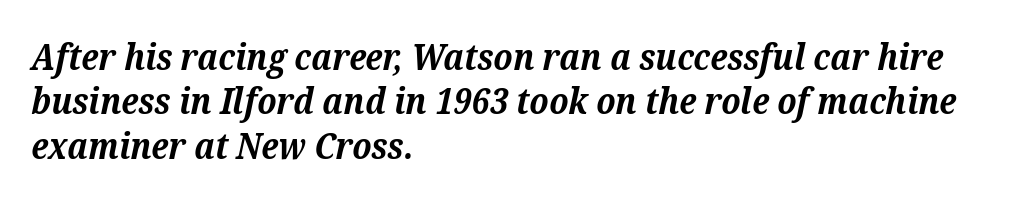
The image shows 36 px bold serif type, italic (leaning right); set left-aligned, line spacing 1.23x, normal letter spacing, not underlined; medium stroke contrast and a medium x-height.
